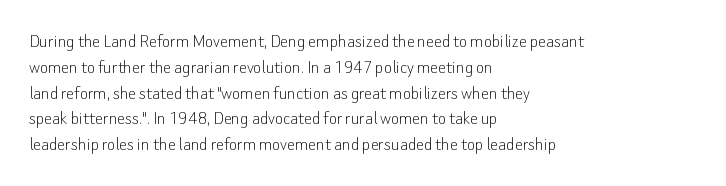
Interline gaps are of average width in this sample. Style check: upright. Tracking here is standard; glyphs follow each other at the usual distance. Stroke mass is kept to a normal reading level or below. Beneath every word, the page is bare. Leftover space on each line is placed entirely after the last word.
